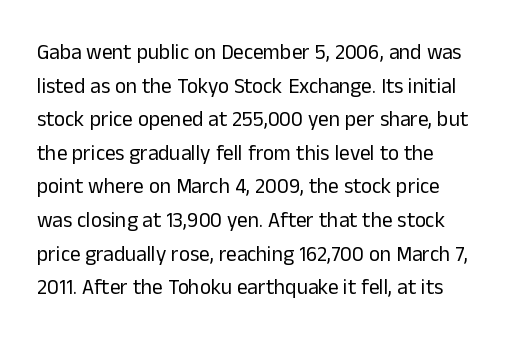
Q: Is the text bold? A: No.
Q: Is the text italic (slanted)? A: No, it is upright.
Q: Is the text underlined? A: No.
Q: How is the paragraph aligned? A: Left-aligned.
Q: Is the spacing between letters normal or unusually wide? A: Normal.
Q: Is the spacing between lines tight, normal or loose? A: Normal.
